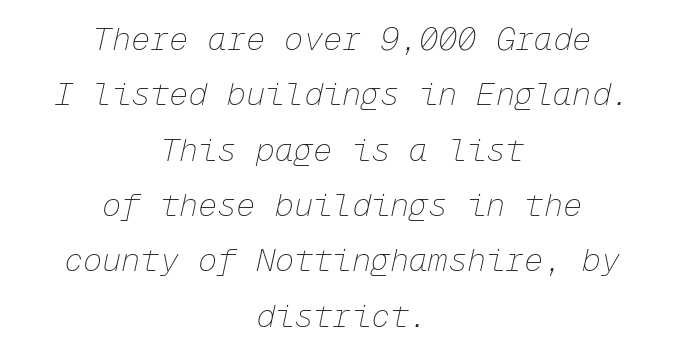
{"italic": "yes", "lean": "right", "slant_degrees": 12, "bold": "no", "weight": "thin", "width": "normal", "stroke_contrast": "low", "x_height": "medium", "monospaced": "yes", "underline": "no", "align": "center", "line_spacing_ratio": 1.73, "letter_spacing": "normal", "letter_spacing_em": 0.0, "glyph_px": 32}
